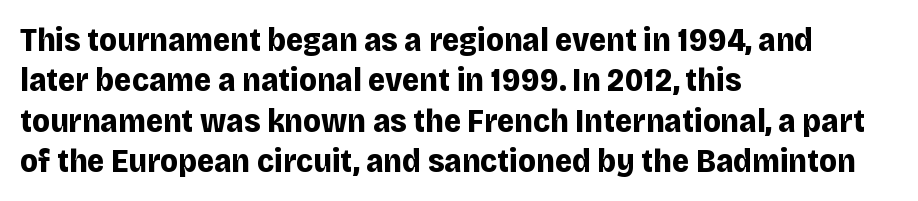
The image shows 33 px bold sans-serif type, upright; set left-aligned, line spacing 1.22x, normal letter spacing, not underlined; low stroke contrast and a large x-height.
